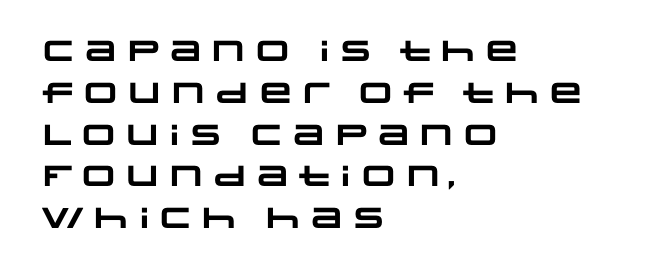
Q: Is the text bold? A: Yes.
Q: Is the typeface a serif or a sans-serif typeface? A: Sans-serif.
Q: Is the text underlined? A: No.
Q: How is the paragraph aligned? A: Left-aligned.
Q: Is the spacing between letters normal or unusually wide? A: Normal.
Q: Is the spacing between lines tight, normal or loose? A: Normal.
Q: Width (condensed, normal, or wide)? A: Wide.
Q: Stroke contrast? A: Low.
Q: x-height? A: Large.
Q: Monospaced? A: No.
